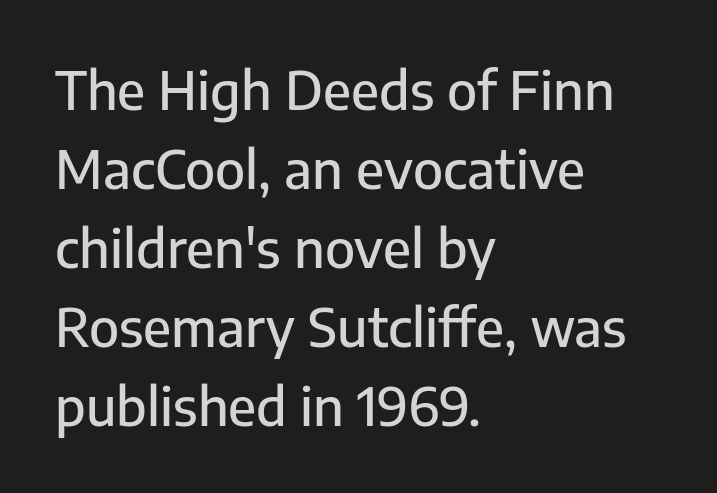
Q: Is the text italic (slanted)? A: No, it is upright.
Q: Is the typeface a serif or a sans-serif typeface? A: Sans-serif.
Q: Is the text underlined? A: No.
Q: How is the paragraph aligned? A: Left-aligned.
Q: Is the spacing between letters normal or unusually wide? A: Normal.
Q: Is the spacing between lines tight, normal or loose? A: Normal.
Q: Width (condensed, normal, or wide)? A: Normal.
Q: Stroke contrast? A: Low.
Q: x-height? A: Medium.
Q: Monospaced? A: No.
